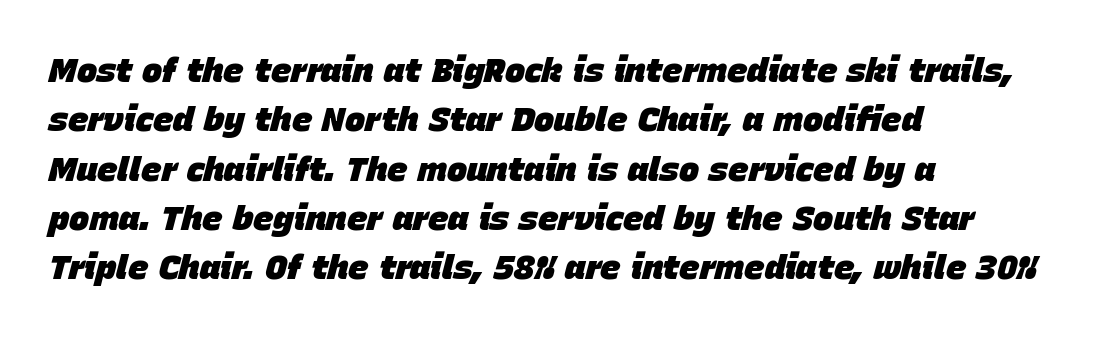
Is this a fixed-width face? No — the glyphs have proportional, varying widths. Interline gaps are of average width in this sample. Check the space under the baseline: it is left empty. Pretty heavy lettering here — definitely bold. The text block is weighted toward the left margin, trailing off unevenly rightward.
